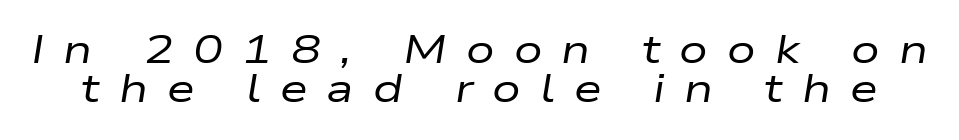
{"italic": "yes", "lean": "right", "slant_degrees": 9, "bold": "no", "weight": "regular", "width": "wide", "stroke_contrast": "low", "x_height": "medium", "monospaced": "no", "underline": "no", "line_spacing": "tight", "line_spacing_ratio": 0.98, "letter_spacing": "wide", "letter_spacing_em": 0.48, "glyph_px": 40}
